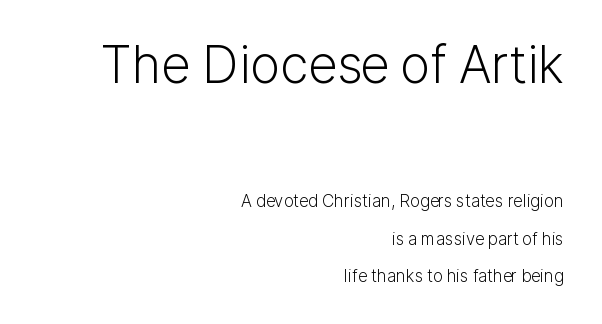
The image shows 51 px light sans-serif type, upright; set right-aligned, loose line spacing (2.22x), normal letter spacing, not underlined; the first (top) block is 3.0x larger; low stroke contrast and a medium x-height.
